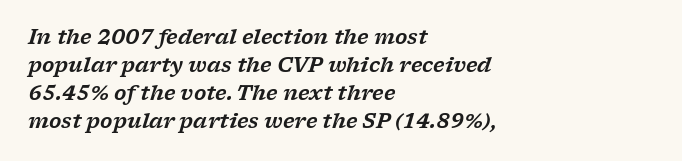
Q: Is the text italic (slanted)? A: Yes, it leans right by about 17 degrees.
Q: Is the text underlined? A: No.
Q: How is the paragraph aligned? A: Left-aligned.
Q: Is the spacing between letters normal or unusually wide? A: Normal.
Q: Is the spacing between lines tight, normal or loose? A: Normal.
